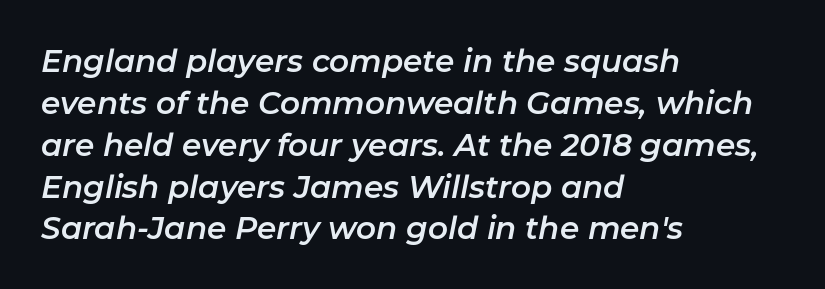
Reading down the block, your eye returns to a fixed left position each line. Quick note: underline off. Spacing verdict: proportional, widths tailored to each character. Inter-character spacing is left at the font's built-in metrics. Quick note: interline space is typical. Is the type slanted? Yes — the strokes lean at a clear angle.
